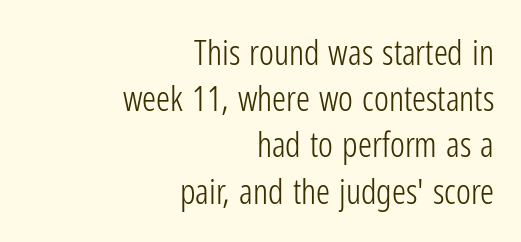
Q: Is the text bold? A: No.
Q: Is the text italic (slanted)? A: No, it is upright.
Q: Is the typeface a serif or a sans-serif typeface? A: Sans-serif.
Q: Is the text underlined? A: No.
Q: How is the paragraph aligned? A: Right-aligned.
Q: Is the spacing between letters normal or unusually wide? A: Normal.
Q: Is the spacing between lines tight, normal or loose? A: Normal.
Q: Width (condensed, normal, or wide)? A: Condensed.
Q: Stroke contrast? A: Low.
Q: x-height? A: Medium.
Q: Monospaced? A: No.
